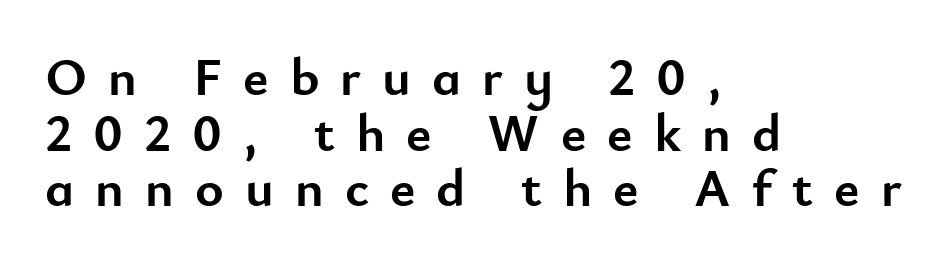
A typesetter would call this proportional, since set widths differ per character. The compositor pushed each line to the left boundary. Compared with typical paragraphs, the rows here are closer together. Caption: bold face, heavy strokes.
